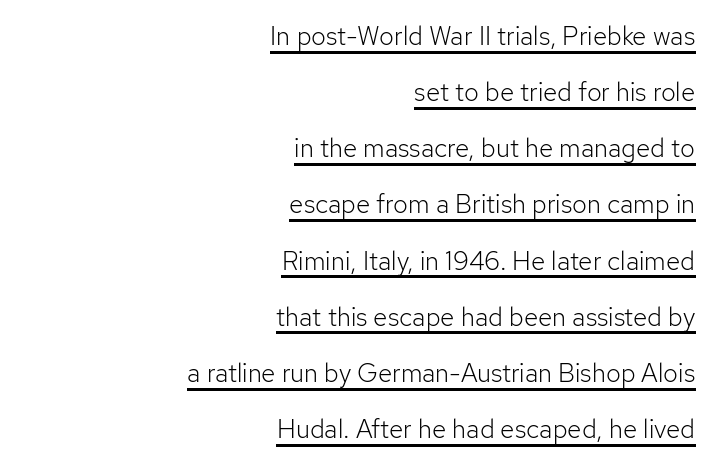
The lettering is marked with a stroke running underneath it. You can tell it's not italic because the verticals are truly vertical. Vertical stems look standard width or narrower in stroke. A student would call this right alignment; a typographer would say flush right, rag left.
